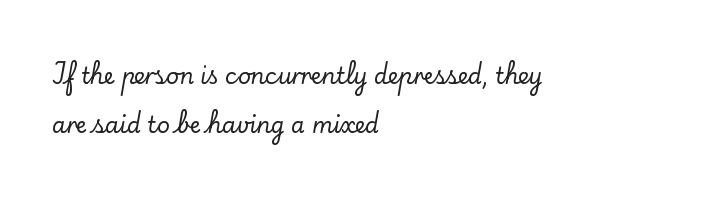
Q: Is the text italic (slanted)? A: Yes.
Q: Is the text underlined? A: No.
Q: How is the paragraph aligned? A: Left-aligned.
Q: Is the spacing between letters normal or unusually wide? A: Normal.
Q: Is the spacing between lines tight, normal or loose? A: Loose.
